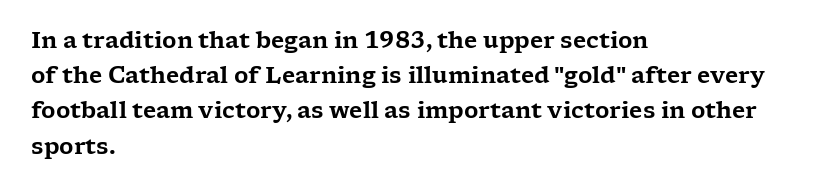
Q: Is the text italic (slanted)? A: No, it is upright.
Q: Is the text underlined? A: No.
Q: How is the paragraph aligned? A: Left-aligned.
Q: Is the spacing between letters normal or unusually wide? A: Normal.
Q: Is the spacing between lines tight, normal or loose? A: Normal.
